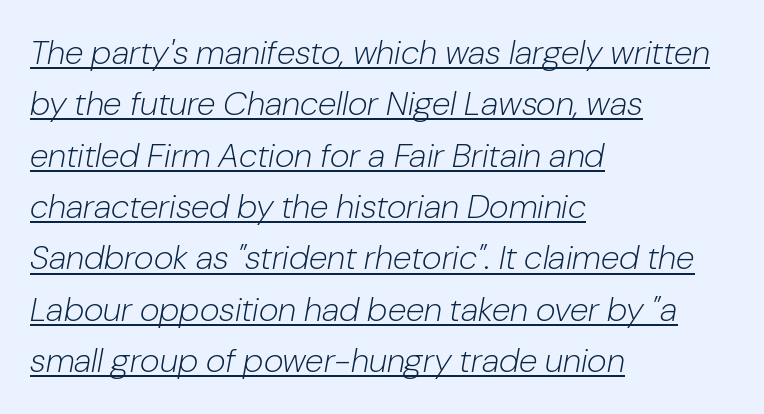
Q: Is the text bold? A: No.
Q: Is the text italic (slanted)? A: Yes, it leans right by about 10 degrees.
Q: Is the text underlined? A: Yes.
Q: How is the paragraph aligned? A: Left-aligned.
Q: Is the spacing between letters normal or unusually wide? A: Normal.
Q: Is the spacing between lines tight, normal or loose? A: Normal.
Q: Width (condensed, normal, or wide)? A: Normal.
Q: Stroke contrast? A: Low.
Q: x-height? A: Medium.
Q: Monospaced? A: No.
